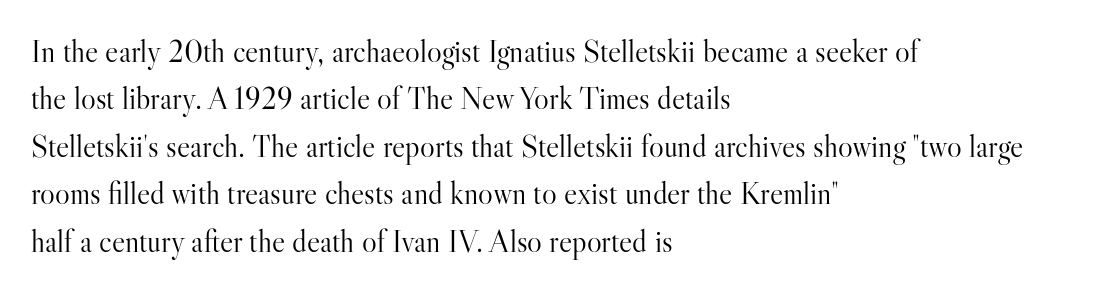
In terms of letterspacing, this is plain default setting. The strokes carry an ordinary text weight at most. This sample keeps an unexceptional amount of space between lines. A student would call this left alignment; a typographer would say flush left, rag right. Is there any slant? The stems are plumb. In terms of letterform style, serifs are clearly present.
